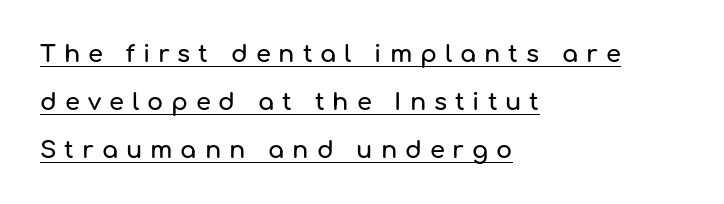
{"italic": "no", "underline": "yes", "align": "left", "line_spacing": "loose", "line_spacing_ratio": 2.0, "letter_spacing": "wide", "letter_spacing_em": 0.33, "glyph_px": 24}
